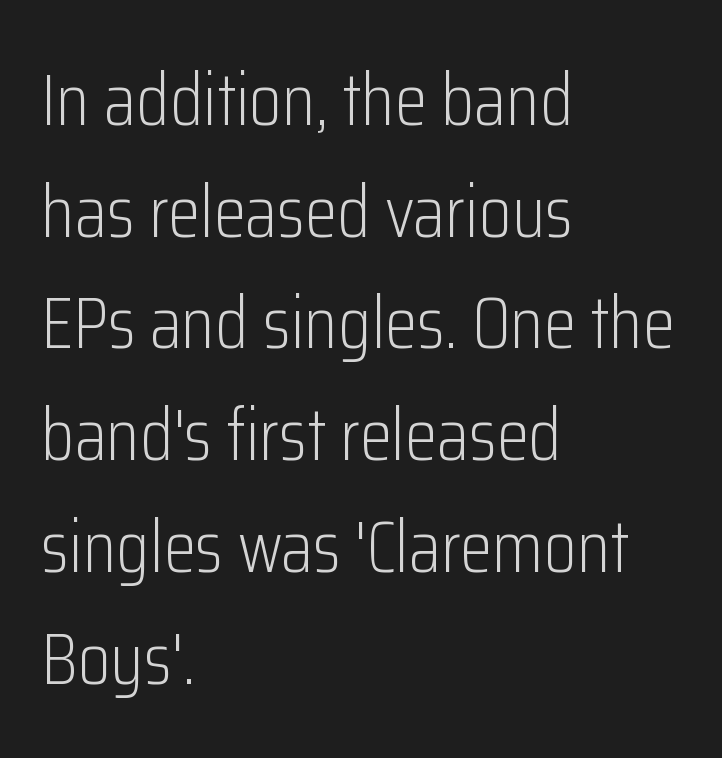
Q: Is the text bold? A: No.
Q: Is the text italic (slanted)? A: No, it is upright.
Q: Is the typeface a serif or a sans-serif typeface? A: Sans-serif.
Q: Is the text underlined? A: No.
Q: How is the paragraph aligned? A: Left-aligned.
Q: Is the spacing between letters normal or unusually wide? A: Normal.
Q: Is the spacing between lines tight, normal or loose? A: Normal.
Q: Width (condensed, normal, or wide)? A: Condensed.
Q: Stroke contrast? A: Low.
Q: x-height? A: Medium.
Q: Monospaced? A: No.
